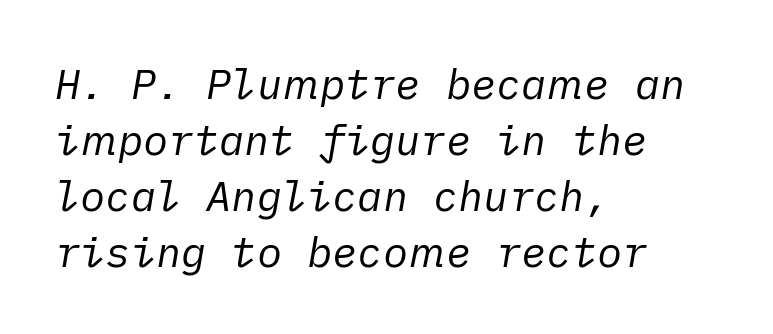
The line texture is even and compact thanks to regular tracking. Decoration check: the copy has no underline. Visually the block forms a straight wall on the left and a jagged coastline on the right. These glyphs show unthickened strokes, regular width or finer. Designer's note — italics engaged. These lines sit exactly where default settings would place them.
